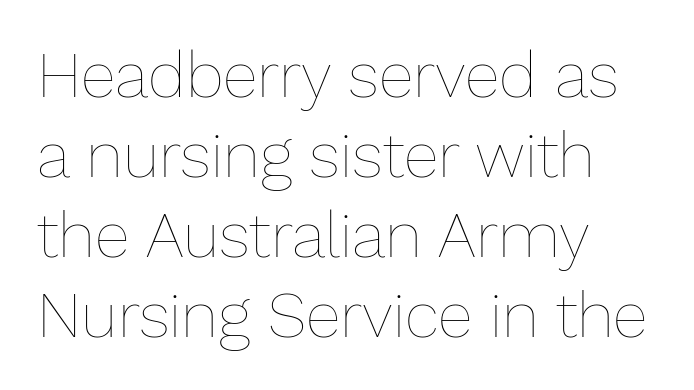
{"italic": "no", "bold": "no", "weight": "thin", "width": "normal", "stroke_contrast": "low", "x_height": "medium", "monospaced": "no", "underline": "no", "align": "left", "line_spacing": "normal", "line_spacing_ratio": 1.25, "letter_spacing": "normal", "letter_spacing_em": 0.0, "glyph_px": 64}
